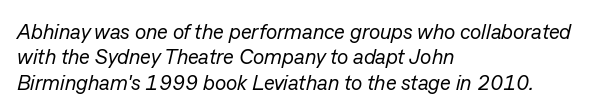
{"italic": "yes", "lean": "right", "slant_degrees": 13, "bold": "no", "underline": "no", "align": "left", "line_spacing_ratio": 1.21, "letter_spacing": "normal", "letter_spacing_em": 0.0, "glyph_px": 21}
